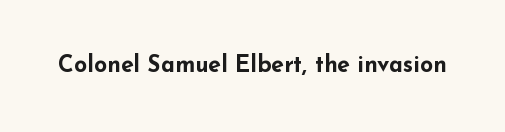
Notice how thick the strokes are: this is what a full bold looks like. In terms of letterspacing, this is plain default setting. The specimen omits any rule beneath the text block's lines. The lettering stays uniformly vertical, giving the passage a roman look.
